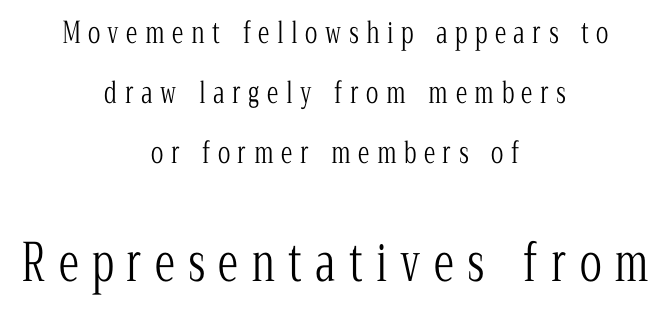
{"serif": "yes", "italic": "no", "bold": "no", "weight": "light", "width": "condensed", "stroke_contrast": "low", "x_height": "medium", "monospaced": "no", "underline": "no", "align": "center", "line_spacing": "loose", "line_spacing_ratio": 2.07, "letter_spacing": "wide", "letter_spacing_em": 0.26, "larger_block": "second", "size_ratio": 1.76, "glyph_px": 51}
